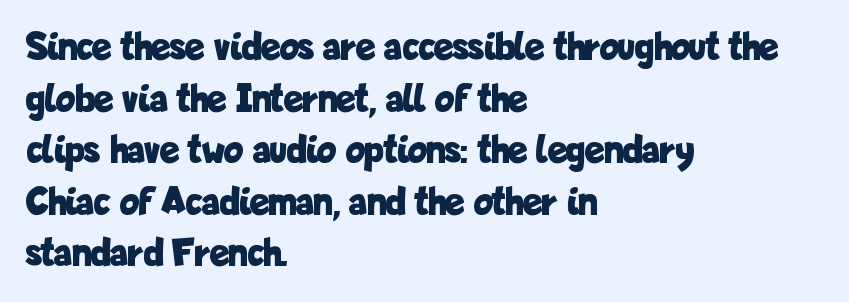
The image shows 40 px bold, condensed sans-serif type, upright; set left-aligned, normal line spacing (1.29x), normal letter spacing, not underlined; low stroke contrast and a medium x-height.
